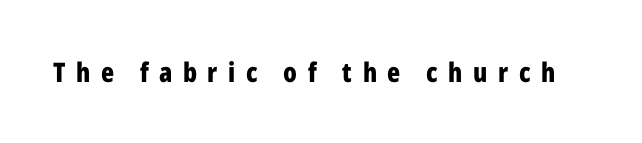
The zone under the glyphs is completely vacant. The letterforms stand isolated, each surrounded by extra space. The font's upright variant was chosen for this text. Chunky letters — that's bold for sure.
